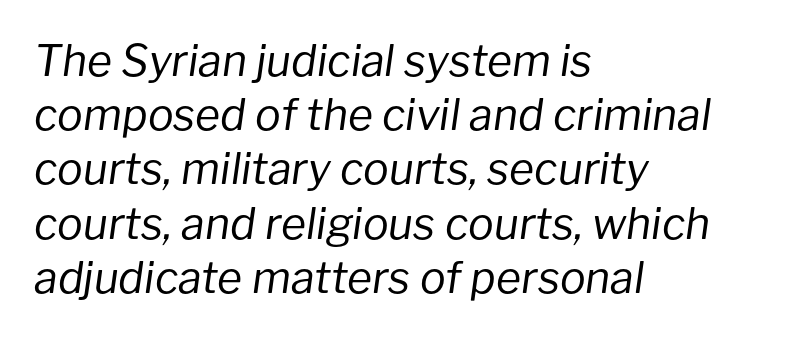
The image shows 43 px regular-weight type, italic (leaning right); set left-aligned, normal line spacing (1.26x), normal letter spacing, not underlined; low stroke contrast and a medium x-height.
